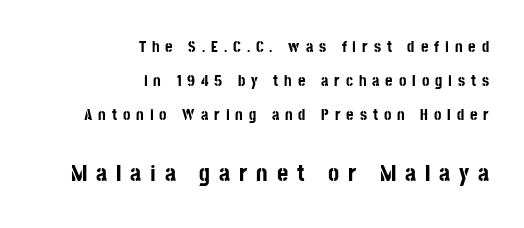
Q: Is the text bold? A: Yes.
Q: Is the text italic (slanted)? A: No, it is upright.
Q: Is the text underlined? A: No.
Q: How is the paragraph aligned? A: Right-aligned.
Q: Is the spacing between letters normal or unusually wide? A: Unusually wide.
Q: Is the spacing between lines tight, normal or loose? A: Loose.
Q: Which block of text is set in a larger size, the first (top) or the second (bottom)? A: The second (bottom) one.
